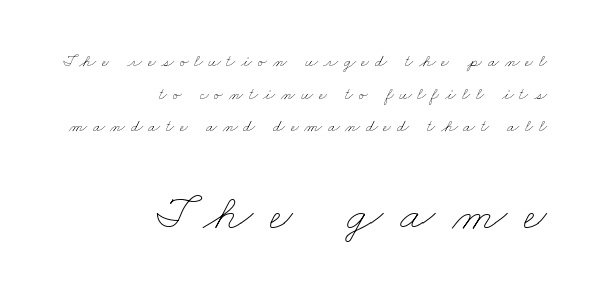
Q: Is the text bold? A: No.
Q: Is the text underlined? A: No.
Q: How is the paragraph aligned? A: Right-aligned.
Q: Is the spacing between letters normal or unusually wide? A: Unusually wide.
Q: Is the spacing between lines tight, normal or loose? A: Loose.
Q: Which block of text is set in a larger size, the first (top) or the second (bottom)? A: The second (bottom) one.
Q: Width (condensed, normal, or wide)? A: Wide.
Q: Stroke contrast? A: Low.
Q: x-height? A: Small.
Q: Monospaced? A: No.
